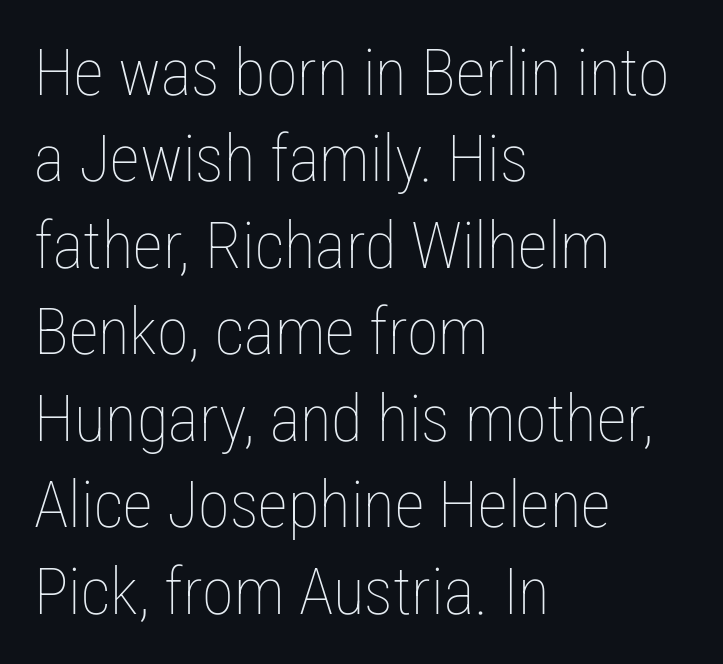
Letters rest on an invisible, unmarked baseline. Looks like regular typesetting: each glyph gets only the width it needs. Short note: letters normally spaced. Quick note: not italic, upright.
